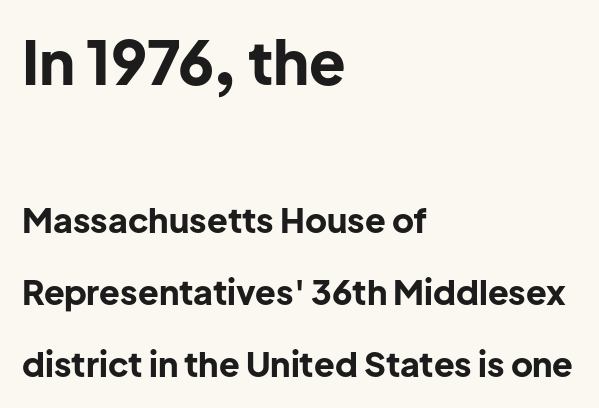
Q: Is the text bold? A: Yes.
Q: Is the text italic (slanted)? A: No, it is upright.
Q: Is the typeface a serif or a sans-serif typeface? A: Sans-serif.
Q: Is the text underlined? A: No.
Q: How is the paragraph aligned? A: Left-aligned.
Q: Is the spacing between letters normal or unusually wide? A: Normal.
Q: Is the spacing between lines tight, normal or loose? A: Loose.
Q: Which block of text is set in a larger size, the first (top) or the second (bottom)? A: The first (top) one.
Q: Width (condensed, normal, or wide)? A: Normal.
Q: Stroke contrast? A: Low.
Q: x-height? A: Medium.
Q: Monospaced? A: No.
